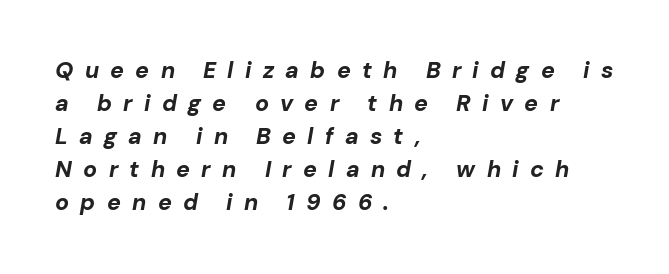
The vertical gap from one line to the next is medium. If you drew a line through each stem, it would be angled. In CSS terms this would be text-align: left. Descenders are the only things crossing below the line. Here the glyphs are tracked loosely, breaking word shapes into spaced letters.
